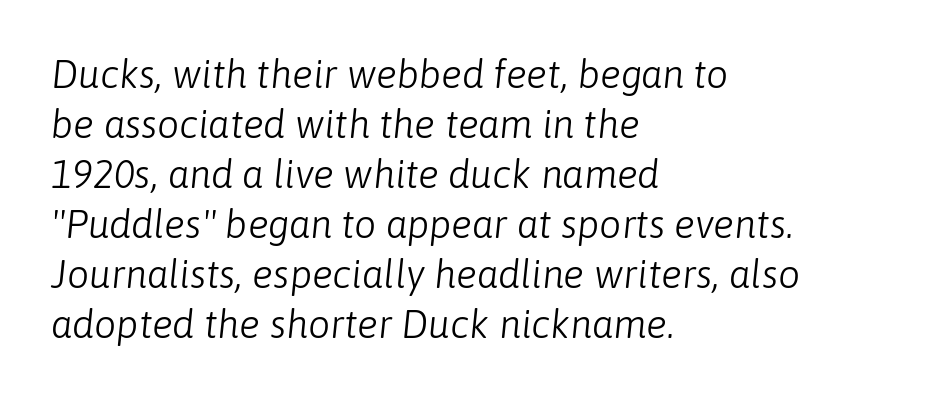
Q: Is the text bold? A: No.
Q: Is the text italic (slanted)? A: Yes, it leans right by about 6 degrees.
Q: Is the text underlined? A: No.
Q: How is the paragraph aligned? A: Left-aligned.
Q: Is the spacing between letters normal or unusually wide? A: Normal.
Q: Is the spacing between lines tight, normal or loose? A: Normal.
Q: Width (condensed, normal, or wide)? A: Normal.
Q: Stroke contrast? A: Low.
Q: x-height? A: Medium.
Q: Monospaced? A: No.
